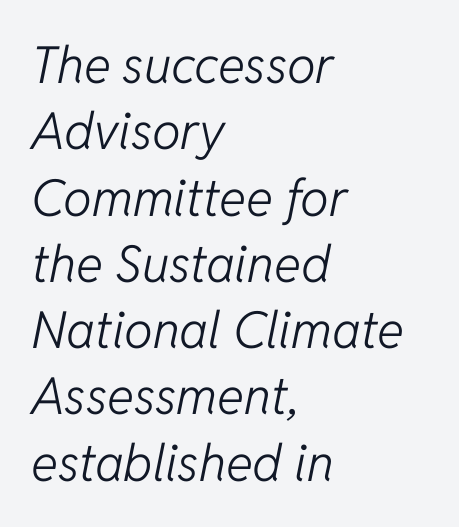
The image shows 51 px light type, italic (leaning right); set left-aligned, normal line spacing (1.3x), normal letter spacing, not underlined; low stroke contrast and a medium x-height.
